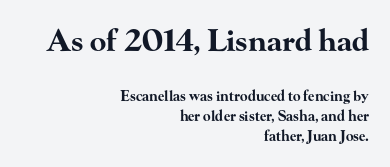
Varying glyph widths throughout — classic text-font behaviour. These lines sit exactly where default settings would place them. This layout puts the oversized block above and the modest block below. Summary of weight: heavy, a full bold.
